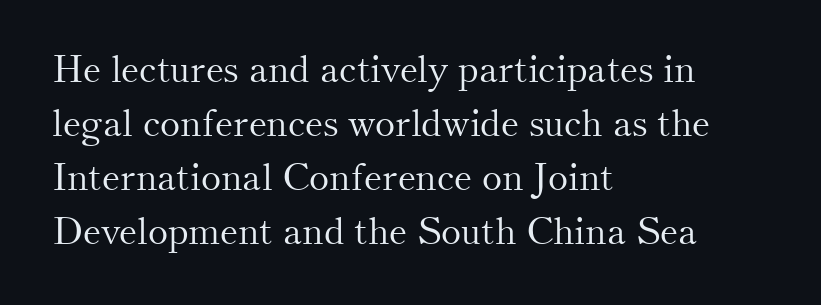
The image shows 38 px light serif type, upright; set left-aligned, normal line spacing (1.42x), normal letter spacing, not underlined; medium stroke contrast and a small x-height.
